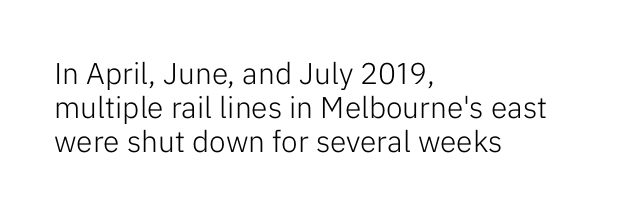
Q: Is the text bold? A: No.
Q: Is the text italic (slanted)? A: No, it is upright.
Q: Is the typeface a serif or a sans-serif typeface? A: Sans-serif.
Q: Is the text underlined? A: No.
Q: How is the paragraph aligned? A: Left-aligned.
Q: Is the spacing between letters normal or unusually wide? A: Normal.
Q: Is the spacing between lines tight, normal or loose? A: Tight.
Q: Width (condensed, normal, or wide)? A: Normal.
Q: Stroke contrast? A: Low.
Q: x-height? A: Medium.
Q: Monospaced? A: No.
